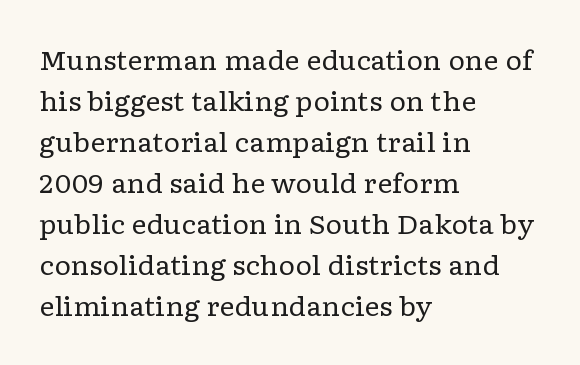
{"italic": "no", "bold": "no", "underline": "no", "align": "left", "line_spacing": "normal", "line_spacing_ratio": 1.58, "letter_spacing": "normal", "letter_spacing_em": 0.0, "glyph_px": 26}
